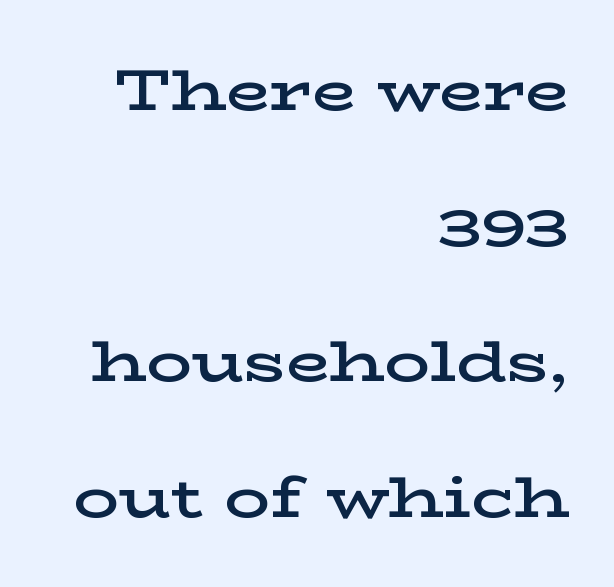
The image shows 57 px semibold, wide serif type, upright; set right-aligned, loose line spacing (2.38x), normal letter spacing, not underlined; low stroke contrast and a medium x-height.
